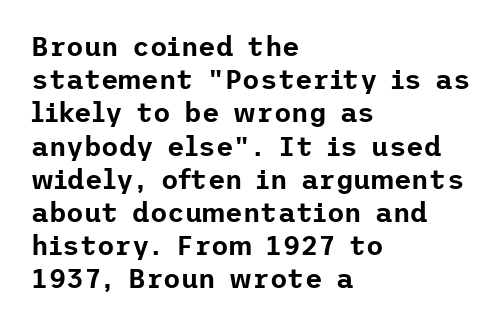
The image shows 27 px text type, upright; set left-aligned, line spacing 1.23x, normal letter spacing, not underlined.
